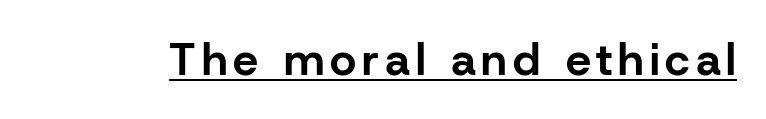
The image shows 45 px bold sans-serif type, upright; set underlined; low stroke contrast and a medium x-height.
